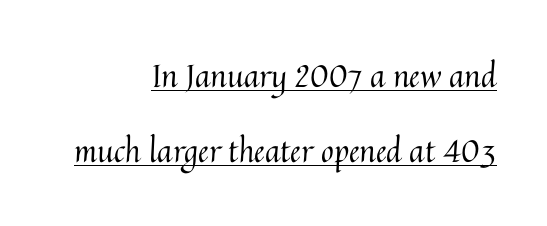
The image shows 31 px regular-weight type; set right-aligned, loose line spacing (2.41x), normal letter spacing, underlined; medium stroke contrast and a medium x-height.
